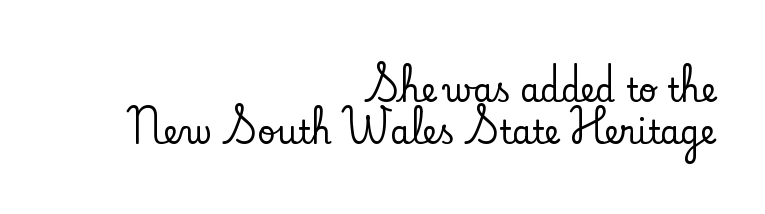
The image shows 32 px serif type, upright; set right-aligned, normal line spacing (1.3x), normal letter spacing, not underlined; low stroke contrast and a small x-height.
